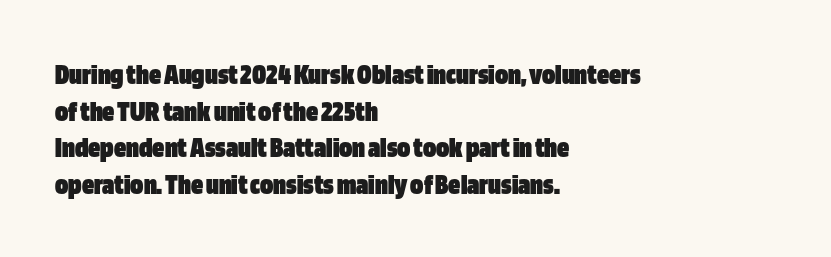
Q: Is the text bold? A: Yes.
Q: Is the text italic (slanted)? A: No, it is upright.
Q: Is the typeface a serif or a sans-serif typeface? A: Sans-serif.
Q: Is the text underlined? A: No.
Q: How is the paragraph aligned? A: Left-aligned.
Q: Is the spacing between letters normal or unusually wide? A: Normal.
Q: Width (condensed, normal, or wide)? A: Condensed.
Q: Stroke contrast? A: Low.
Q: x-height? A: Large.
Q: Monospaced? A: No.
